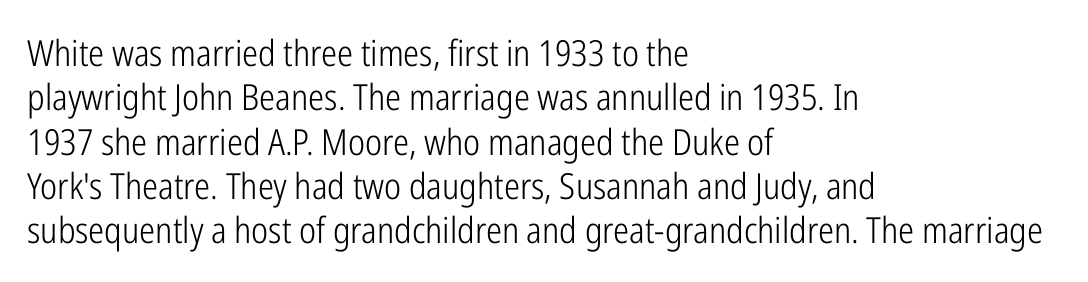
The image shows 36 px light, condensed sans-serif type, upright; set left-aligned, line spacing 1.23x, normal letter spacing, not underlined; low stroke contrast and a medium x-height.
